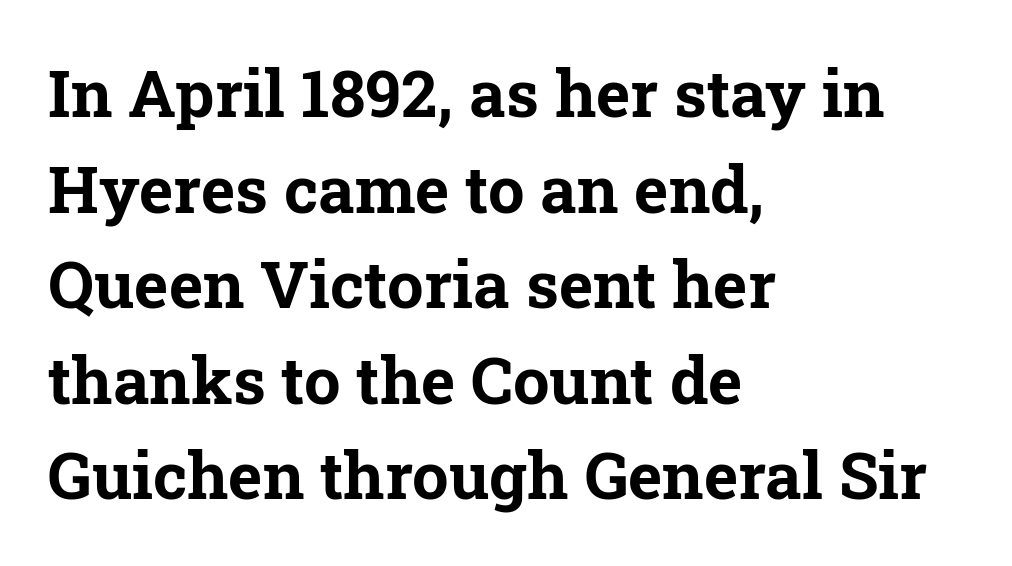
{"serif": "yes", "italic": "no", "bold": "yes", "weight": "bold", "width": "normal", "stroke_contrast": "low", "x_height": "medium", "monospaced": "no", "underline": "no", "align": "left", "line_spacing": "normal", "line_spacing_ratio": 1.47, "letter_spacing": "normal", "letter_spacing_em": 0.0, "glyph_px": 65}
